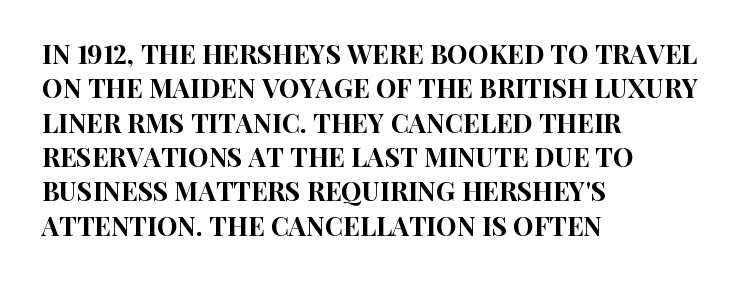
The image shows 26 px text type, upright; set left-aligned, normal line spacing (1.32x), normal letter spacing, not underlined.
